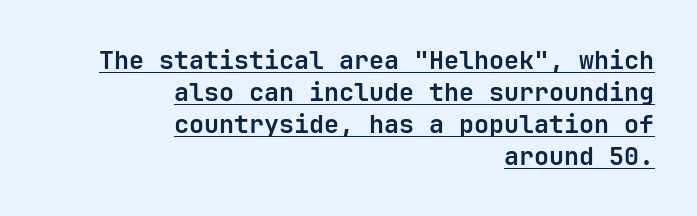
The image shows 25 px bold type, upright; set right-aligned, normal line spacing (1.28x), normal letter spacing, underlined.
